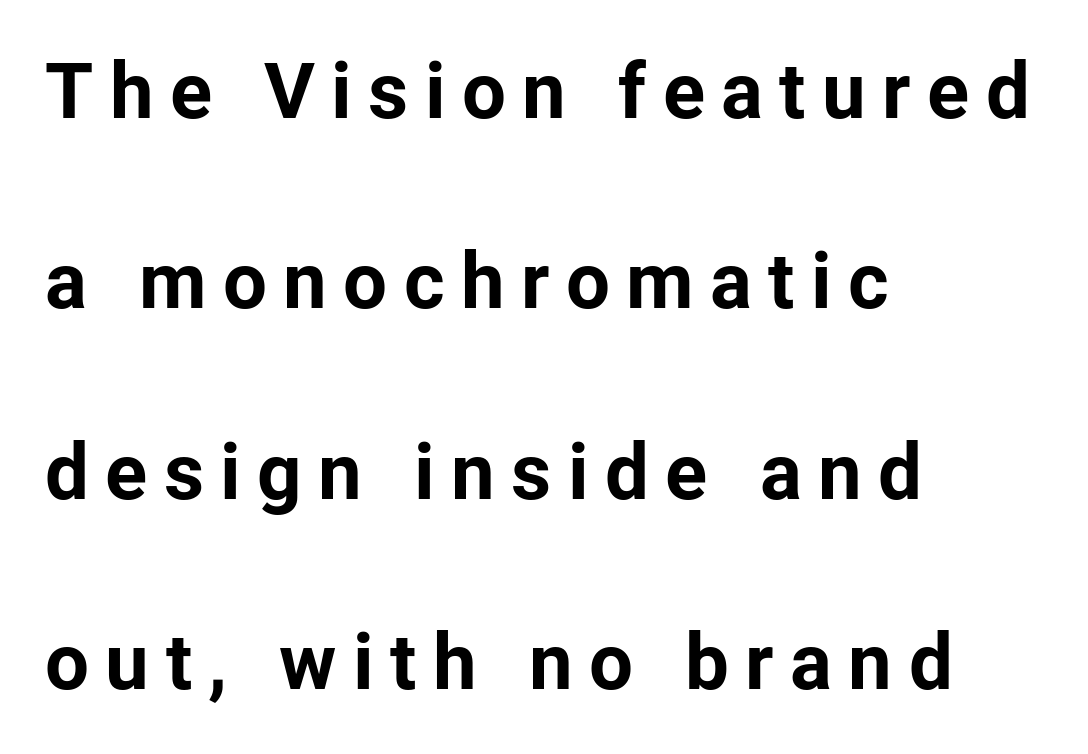
Q: Is the text bold? A: Yes.
Q: Is the text italic (slanted)? A: No, it is upright.
Q: Is the typeface a serif or a sans-serif typeface? A: Sans-serif.
Q: Is the text underlined? A: No.
Q: How is the paragraph aligned? A: Left-aligned.
Q: Is the spacing between letters normal or unusually wide? A: Unusually wide.
Q: Is the spacing between lines tight, normal or loose? A: Loose.
Q: Width (condensed, normal, or wide)? A: Normal.
Q: Stroke contrast? A: Low.
Q: x-height? A: Medium.
Q: Monospaced? A: No.
